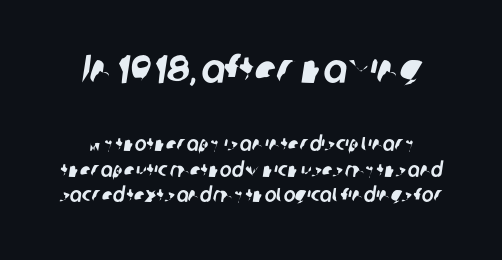
The image shows 40 px sans-serif type; set normal line spacing (1.28x), normal letter spacing, not underlined; the first (top) block is 2.0x larger; low stroke contrast and a medium x-height.
